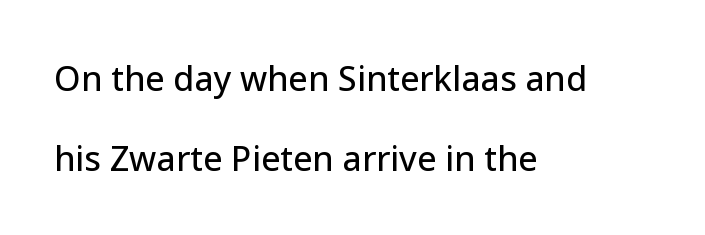
Q: Is the text italic (slanted)? A: No, it is upright.
Q: Is the typeface a serif or a sans-serif typeface? A: Sans-serif.
Q: Is the text underlined? A: No.
Q: How is the paragraph aligned? A: Left-aligned.
Q: Is the spacing between letters normal or unusually wide? A: Normal.
Q: Is the spacing between lines tight, normal or loose? A: Loose.
Q: Width (condensed, normal, or wide)? A: Normal.
Q: Stroke contrast? A: Low.
Q: x-height? A: Medium.
Q: Monospaced? A: No.
